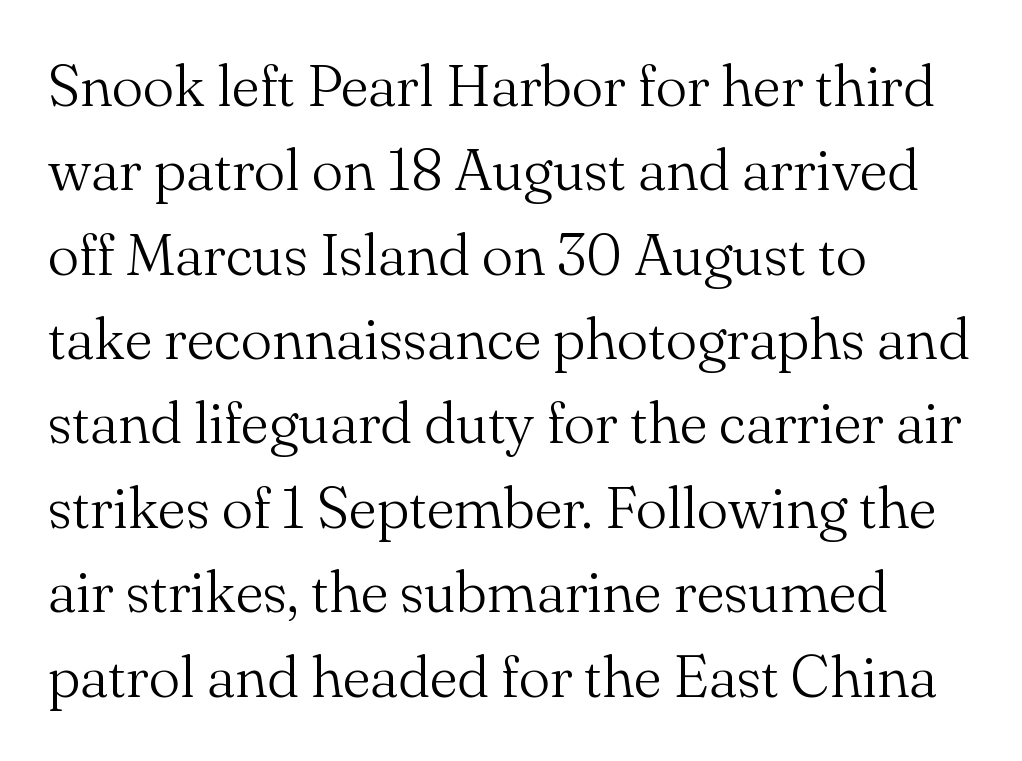
The image shows 59 px light serif type, upright; set left-aligned, normal line spacing (1.43x), normal letter spacing, not underlined; medium stroke contrast and a small x-height.
